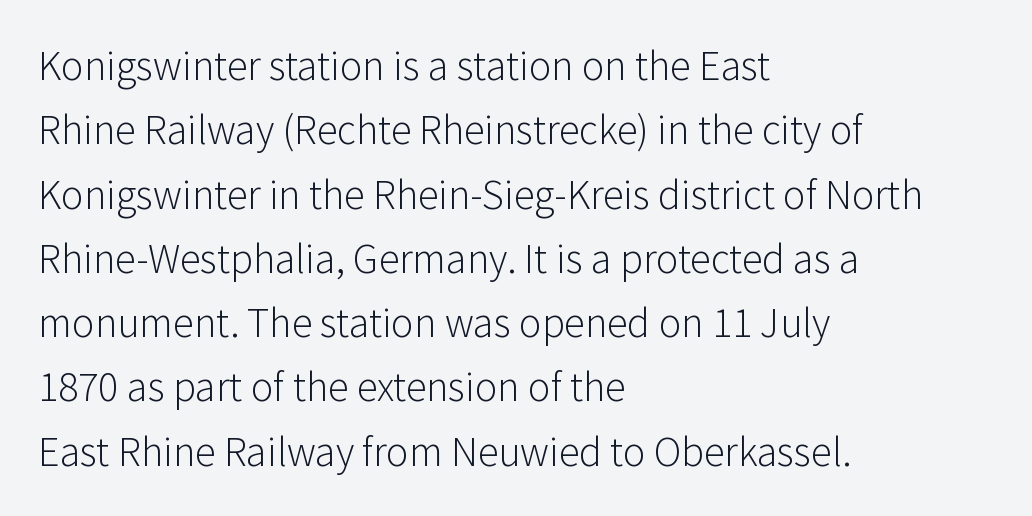
{"serif": "no", "italic": "no", "bold": "no", "weight": "light", "width": "normal", "stroke_contrast": "low", "x_height": "medium", "monospaced": "no", "underline": "no", "align": "left", "line_spacing": "normal", "line_spacing_ratio": 1.53, "letter_spacing": "normal", "letter_spacing_em": 0.0, "glyph_px": 42}
